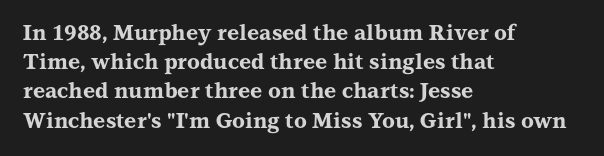
When letters stand straight like this, we call the style roman or upright. Line starts are locked; line ends wander. Quick note: underline off. Words appear dense and cohesive because spacing is normal. A normal amount of white space separates one row of letters from the next.
